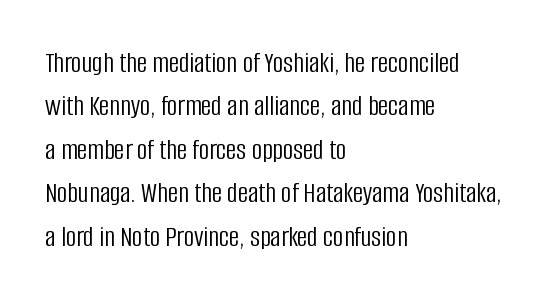
Q: Is the text bold? A: No.
Q: Is the text italic (slanted)? A: No, it is upright.
Q: Is the typeface a serif or a sans-serif typeface? A: Sans-serif.
Q: Is the text underlined? A: No.
Q: How is the paragraph aligned? A: Left-aligned.
Q: Is the spacing between letters normal or unusually wide? A: Normal.
Q: Is the spacing between lines tight, normal or loose? A: Normal.
Q: Width (condensed, normal, or wide)? A: Condensed.
Q: Stroke contrast? A: Low.
Q: x-height? A: Large.
Q: Monospaced? A: No.
